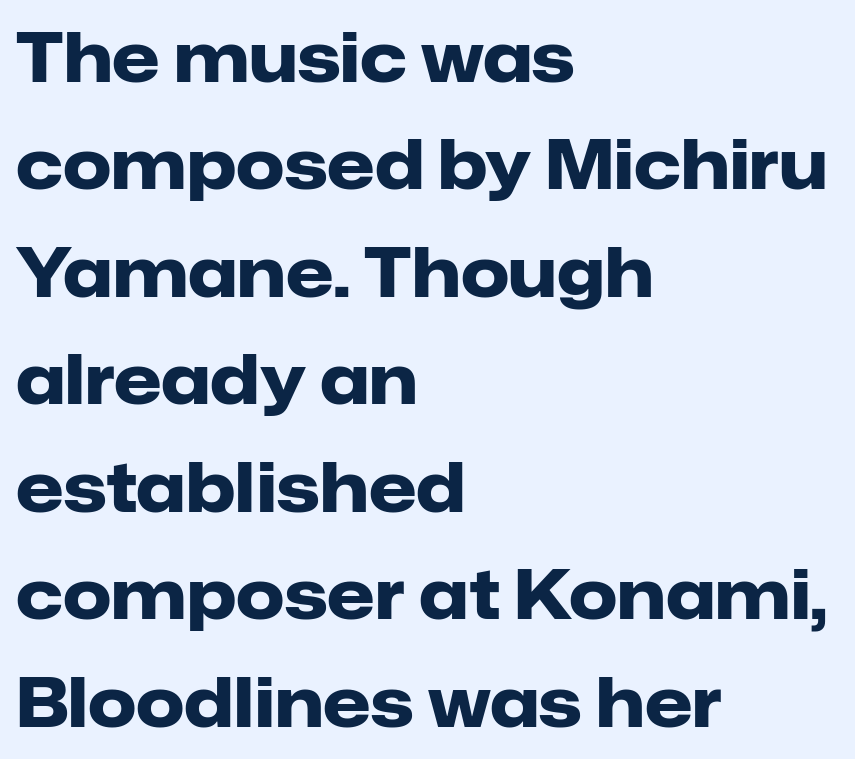
Q: Is the text bold? A: Yes.
Q: Is the text italic (slanted)? A: No, it is upright.
Q: Is the typeface a serif or a sans-serif typeface? A: Sans-serif.
Q: Is the text underlined? A: No.
Q: How is the paragraph aligned? A: Left-aligned.
Q: Is the spacing between letters normal or unusually wide? A: Normal.
Q: Is the spacing between lines tight, normal or loose? A: Normal.
Q: Width (condensed, normal, or wide)? A: Normal.
Q: Stroke contrast? A: Low.
Q: x-height? A: Medium.
Q: Monospaced? A: No.
